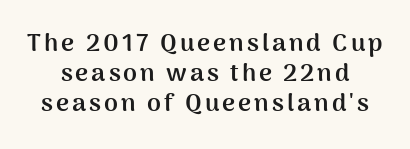
Q: Is the text bold? A: Yes.
Q: Is the text italic (slanted)? A: No, it is upright.
Q: Is the text underlined? A: No.
